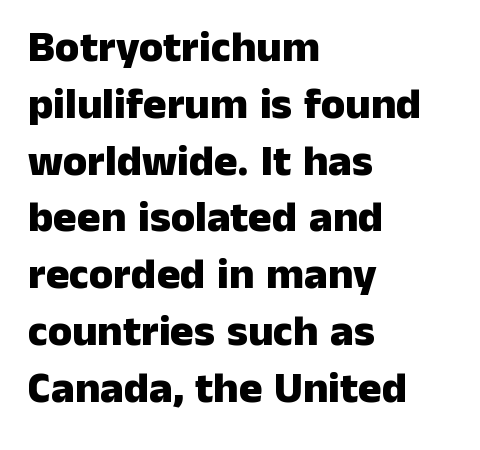
The glyphs are unaccompanied by any horizontal stroke below them. Upright lettering throughout. This sample has the flowing, uneven cadence of proportional lettering. I'd describe the lettering as bold — thick and assertive. This sample uses plain, unmodified letter spacing.
